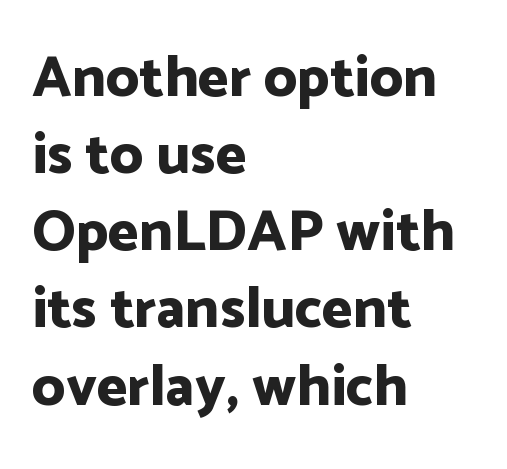
Q: Is the text bold? A: Yes.
Q: Is the text italic (slanted)? A: No, it is upright.
Q: Is the typeface a serif or a sans-serif typeface? A: Sans-serif.
Q: Is the text underlined? A: No.
Q: How is the paragraph aligned? A: Left-aligned.
Q: Is the spacing between letters normal or unusually wide? A: Normal.
Q: Is the spacing between lines tight, normal or loose? A: Normal.
Q: Width (condensed, normal, or wide)? A: Normal.
Q: Stroke contrast? A: Low.
Q: x-height? A: Medium.
Q: Monospaced? A: No.
